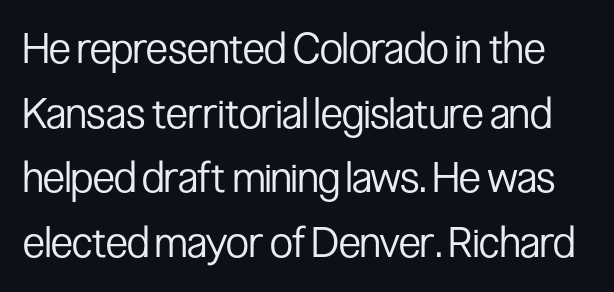
Q: Is the text bold? A: No.
Q: Is the text italic (slanted)? A: No, it is upright.
Q: Is the typeface a serif or a sans-serif typeface? A: Sans-serif.
Q: Is the text underlined? A: No.
Q: Is the spacing between letters normal or unusually wide? A: Normal.
Q: Is the spacing between lines tight, normal or loose? A: Normal.
Q: Width (condensed, normal, or wide)? A: Condensed.
Q: Stroke contrast? A: Low.
Q: x-height? A: Medium.
Q: Monospaced? A: No.
